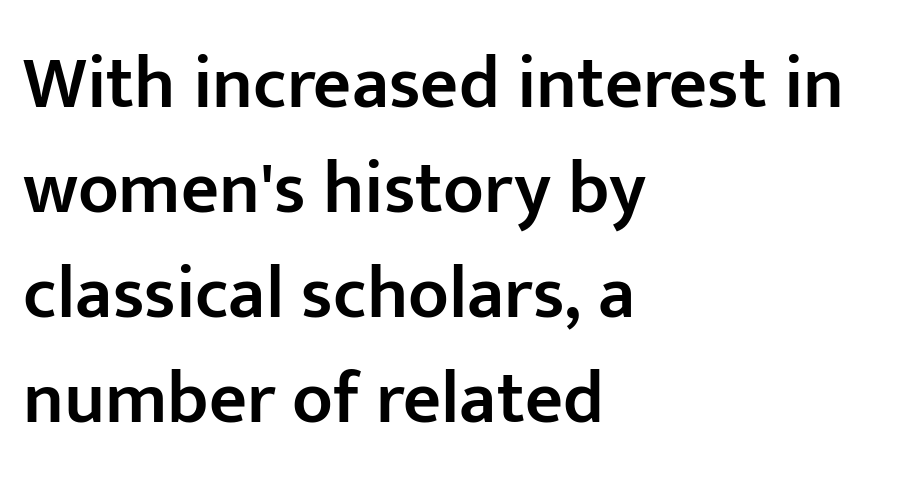
{"serif": "no", "italic": "no", "bold": "semi", "weight": "semibold", "width": "normal", "stroke_contrast": "low", "x_height": "medium", "monospaced": "no", "underline": "no", "align": "left", "line_spacing": "normal", "line_spacing_ratio": 1.42, "letter_spacing": "normal", "letter_spacing_em": 0.0, "glyph_px": 74}
